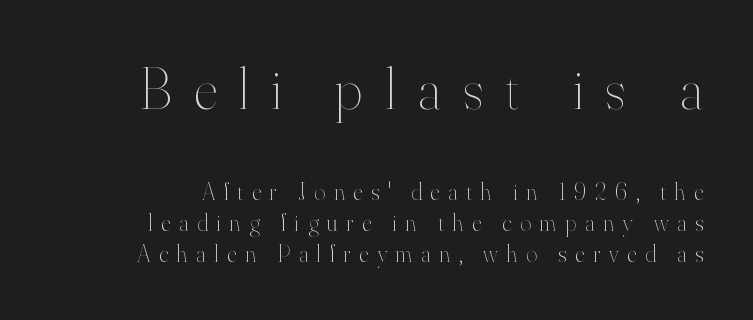
{"italic": "no", "bold": "no", "weight": "thin", "width": "normal", "stroke_contrast": "high", "x_height": "small", "monospaced": "no", "underline": "no", "align": "right", "line_spacing": "normal", "line_spacing_ratio": 1.3, "letter_spacing": "wide", "letter_spacing_em": 0.36, "larger_block": "first", "size_ratio": 2.5, "glyph_px": 60}
